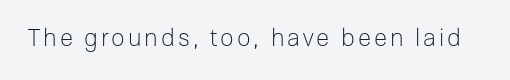
Only glyphs here, with clear space below each row. Posture: upright roman. The font is comparable to plain body text, perhaps lighter.
